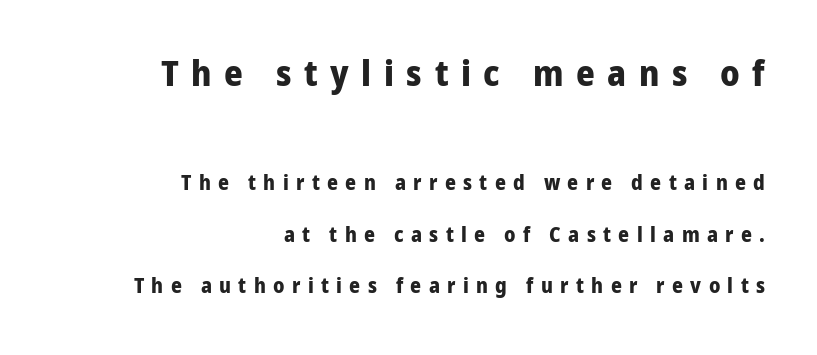
Q: Is the text bold? A: Yes.
Q: Is the text italic (slanted)? A: No, it is upright.
Q: Is the typeface a serif or a sans-serif typeface? A: Sans-serif.
Q: Is the text underlined? A: No.
Q: How is the paragraph aligned? A: Right-aligned.
Q: Is the spacing between letters normal or unusually wide? A: Unusually wide.
Q: Is the spacing between lines tight, normal or loose? A: Loose.
Q: Which block of text is set in a larger size, the first (top) or the second (bottom)? A: The first (top) one.
Q: Width (condensed, normal, or wide)? A: Normal.
Q: Stroke contrast? A: Low.
Q: x-height? A: Medium.
Q: Monospaced? A: No.
